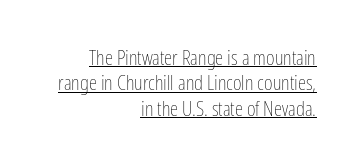
Q: Is the text bold? A: No.
Q: Is the text italic (slanted)? A: No, it is upright.
Q: Is the text underlined? A: Yes.
Q: How is the paragraph aligned? A: Right-aligned.
Q: Is the spacing between letters normal or unusually wide? A: Normal.
